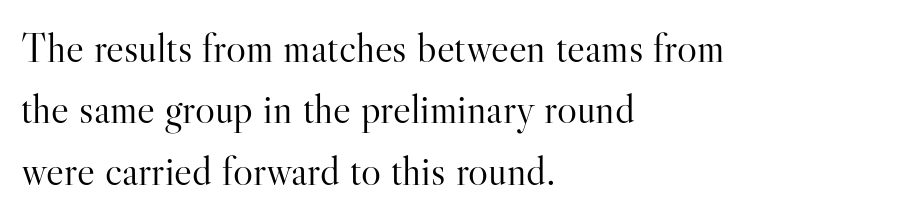
{"serif": "yes", "italic": "no", "bold": "no", "weight": "light", "width": "normal", "stroke_contrast": "high", "x_height": "small", "monospaced": "no", "underline": "no", "align": "left", "line_spacing": "normal", "line_spacing_ratio": 1.46, "letter_spacing": "normal", "letter_spacing_em": 0.0, "glyph_px": 42}
